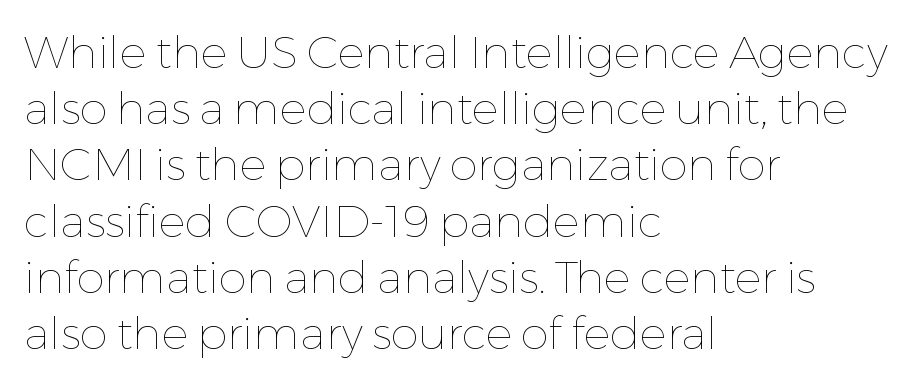
Alignment: flush left. Is this a fixed-width face? No — the glyphs have proportional, varying widths. Does the leading feel generous? No, just average. These lines keep a tight, regular rhythm from letter to letter. Posture: upright roman.
